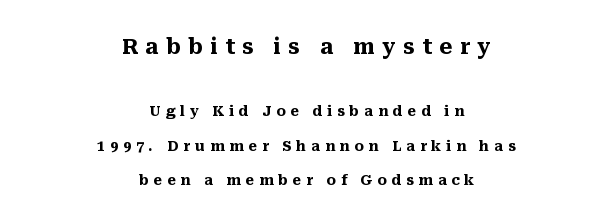
{"italic": "no", "bold": "yes", "underline": "no", "align": "center", "line_spacing": "loose", "line_spacing_ratio": 2.48, "letter_spacing": "wide", "letter_spacing_em": 0.35, "larger_block": "first", "size_ratio": 1.5, "glyph_px": 21}
